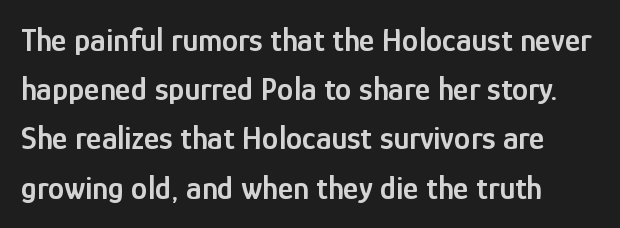
Do the characters align in a grid? No, the font is proportional. Does the leading feel generous? No, just average. Decoration check: the copy has no underline. This rendering leaves character spacing at its baseline value.
